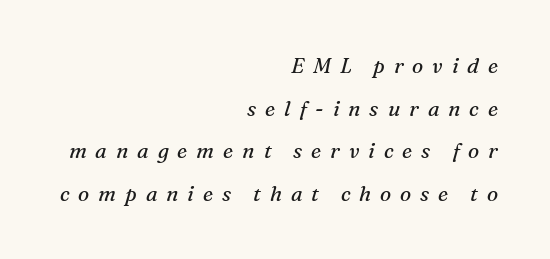
Q: Is the text bold? A: No.
Q: Is the text italic (slanted)? A: Yes, it leans right by about 16 degrees.
Q: Is the text underlined? A: No.
Q: How is the paragraph aligned? A: Right-aligned.
Q: Is the spacing between letters normal or unusually wide? A: Unusually wide.
Q: Is the spacing between lines tight, normal or loose? A: Loose.
